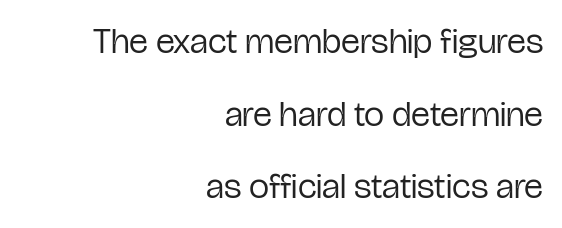
The line texture is even and compact thanks to regular tracking. Varying glyph widths throughout — classic text-font behaviour. A typesetter would mark this as roman, not italic. A typesetter would label this face a sans. Is the type heavy? It reads as light-to-regular instead. Short and long lines alike share a common ending point at right.
